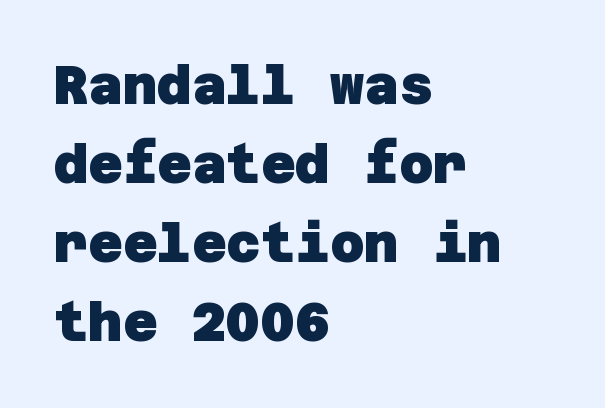
The image shows 53 px heavy sans-serif type; set left-aligned, normal line spacing (1.49x), normal letter spacing, not underlined; low stroke contrast and a large x-height.
